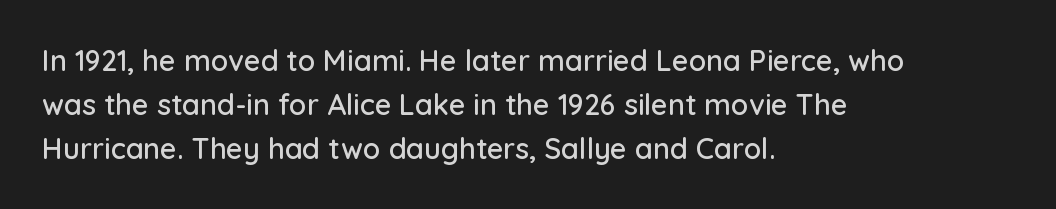
Q: Is the text italic (slanted)? A: No, it is upright.
Q: Is the typeface a serif or a sans-serif typeface? A: Sans-serif.
Q: Is the text underlined? A: No.
Q: How is the paragraph aligned? A: Left-aligned.
Q: Is the spacing between letters normal or unusually wide? A: Normal.
Q: Is the spacing between lines tight, normal or loose? A: Normal.
Q: Width (condensed, normal, or wide)? A: Normal.
Q: Stroke contrast? A: Low.
Q: x-height? A: Medium.
Q: Monospaced? A: No.
